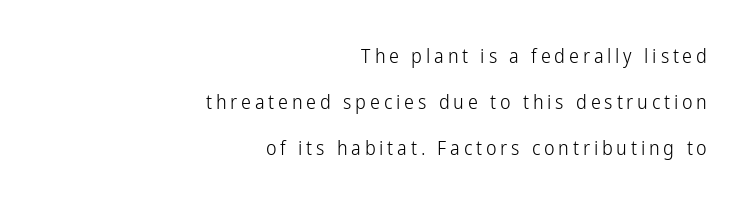
Is the stroke heavy? The answer is a plain regular-or-lighter. Notice how the passage keeps a crisp vertical edge on the right only. A bare baseline throughout the passage. If you measured baseline to baseline, you'd find a long distance.
